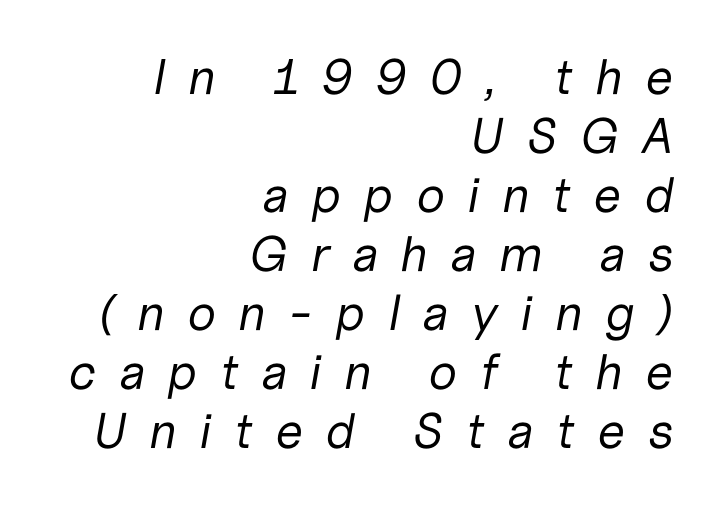
How are the letters spaced? Widely, with obvious added tracking. The compositor pushed each line to the right boundary. Heaviness? Minimal to ordinary, like unemphasized prose. Posture: slanted.
